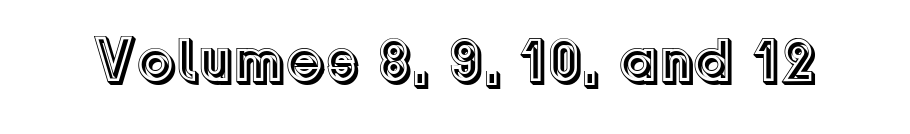
Q: Is the text italic (slanted)? A: No, it is upright.
Q: Is the text underlined? A: No.
Q: Is the spacing between letters normal or unusually wide? A: Normal.
Q: Width (condensed, normal, or wide)? A: Normal.
Q: x-height? A: Medium.
Q: Monospaced? A: No.
